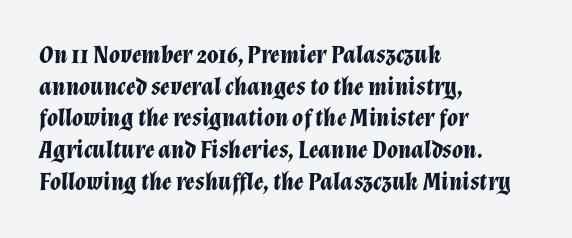
{"italic": "yes", "lean": "right", "slant_degrees": 12, "bold": "yes", "underline": "no", "align": "left", "line_spacing": "normal", "line_spacing_ratio": 1.27, "letter_spacing": "normal", "letter_spacing_em": 0.0, "glyph_px": 25}
